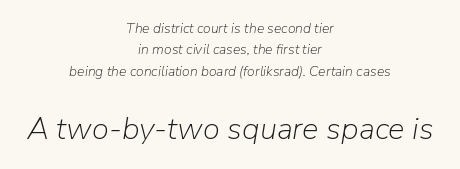
A light-to-regular cut is what we see here. The face used here is proportionally spaced, like ordinary book or web type. The lines in this sample share a center point and differ in where they start and stop. Characters follow at the spacing the type designer built in. Underline: absent. Each new line begins a customary step beneath the previous one.
